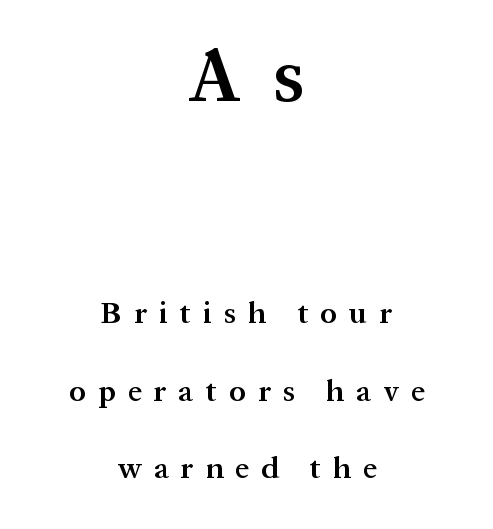
The letters advance in unequal steps, a hallmark of proportional type. Is there any slant? The stems are plumb. Descenders hang freely into open space. The font is running at a semibold setting, under full bold. In terms of letterspacing, this is a distinctly airy, spread setting.
